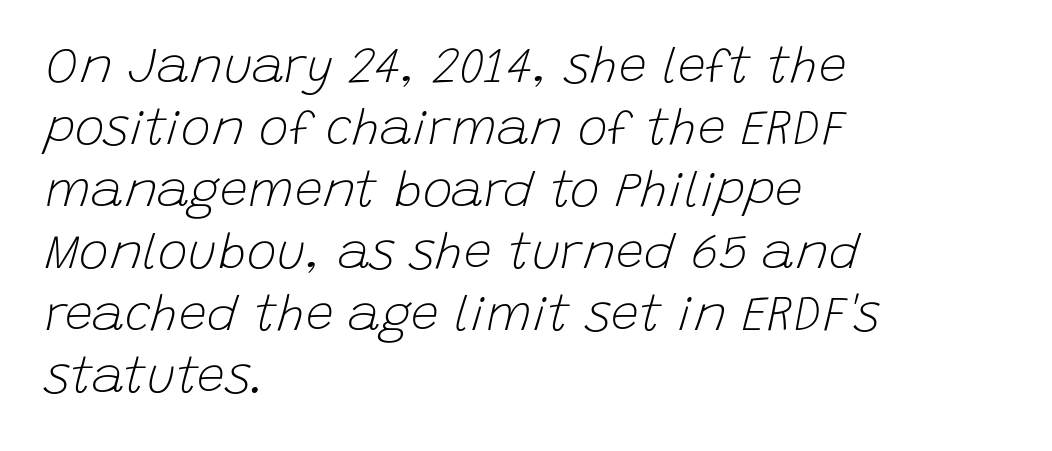
Any mark beneath the type? The region is blank. The rendering keeps characters at their native spacing. Quick note: italic. Proportional: the letters do not fall into vertical columns. The compositor pushed each line to the left boundary.
